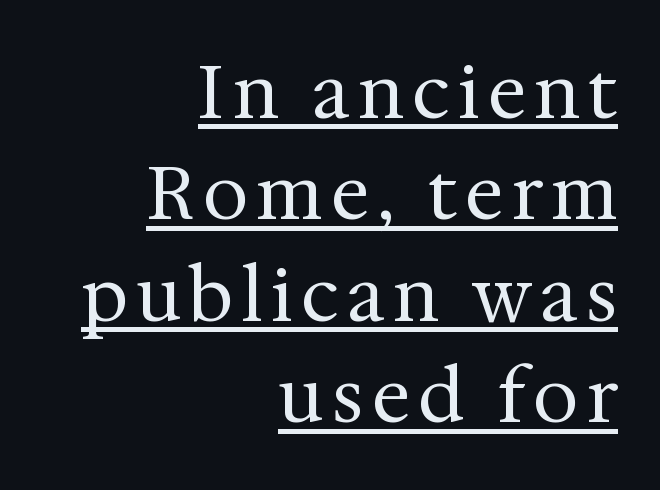
The image shows 73 px regular-weight serif type, upright; set right-aligned, normal line spacing (1.39x), underlined; medium stroke contrast and a medium x-height.
